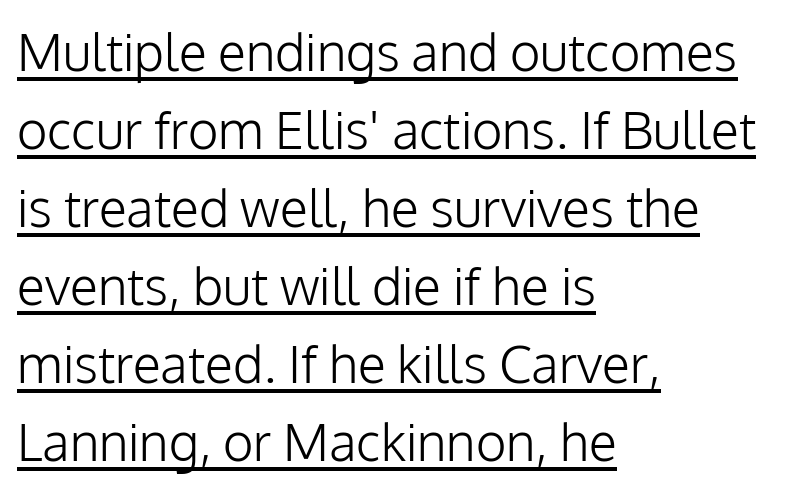
The image shows 52 px light sans-serif type, upright; set left-aligned, normal line spacing (1.5x), normal letter spacing, underlined; low stroke contrast and a medium x-height.
